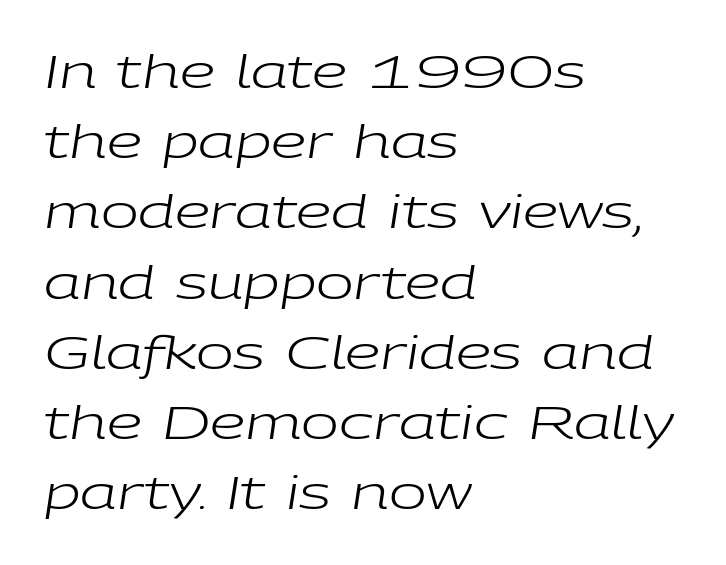
The image shows 45 px regular-weight, wide type, italic (leaning right); set left-aligned, normal line spacing (1.56x), normal letter spacing, not underlined; low stroke contrast and a medium x-height.
